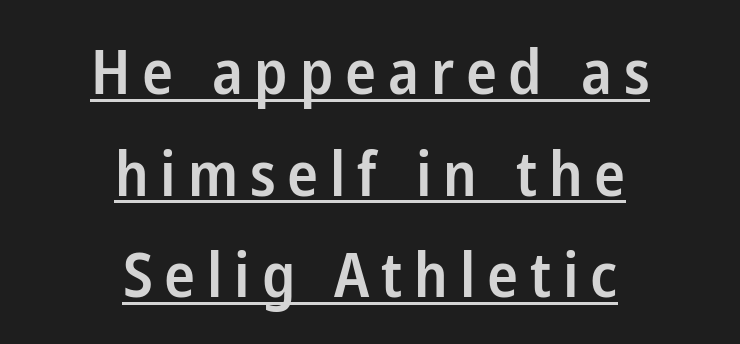
The image shows 62 px semibold, condensed sans-serif type, upright; set centered, normal line spacing (1.64x), underlined; low stroke contrast and a medium x-height.
